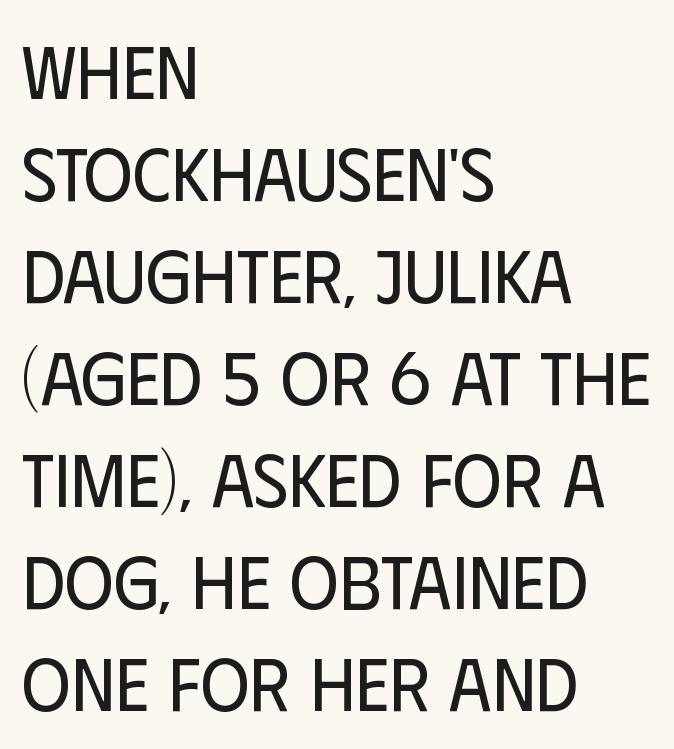
The image shows 75 px regular-weight, condensed sans-serif type, upright; set left-aligned, normal line spacing (1.36x), normal letter spacing, not underlined; low stroke contrast and a large x-height.
